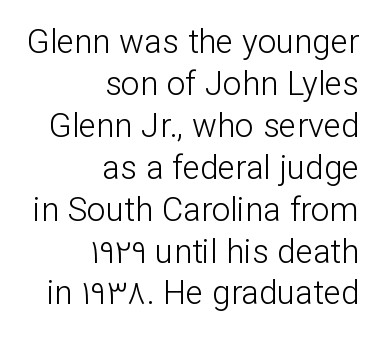
Nope, not italic — everything's standing straight. The characters display no serif detailing; their extremities are plain. The rendering anchors every line to the right-hand side. The specimen omits any rule beneath the text block's lines. The rendering uses a moderate line-height, typical for paragraphs.
